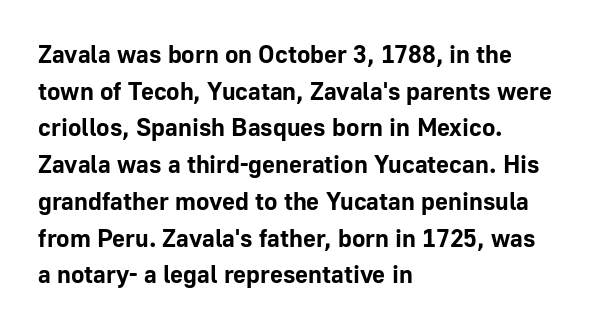
The image shows 25 px bold type, upright; set left-aligned, normal line spacing (1.47x), normal letter spacing, not underlined.
